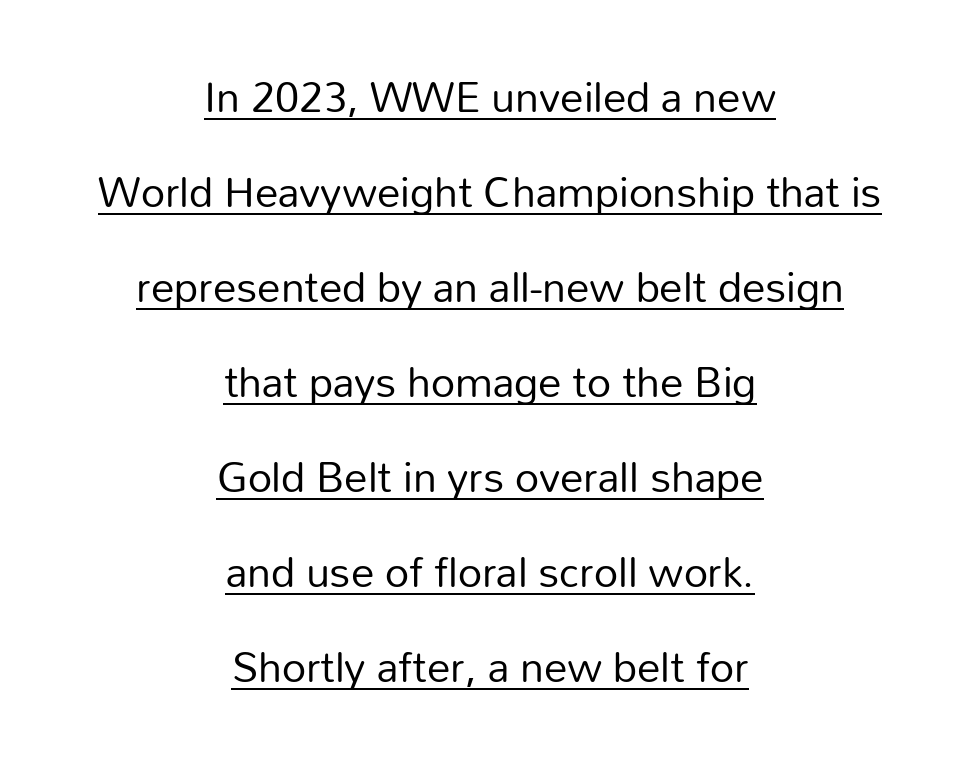
Horizontally, the lines are justified to the midpoint only. These lines are composed in type without serifs. Summary of vertical rhythm: relaxed, with wide interline spacing. The specimen includes a rule beneath the text block's lines.
